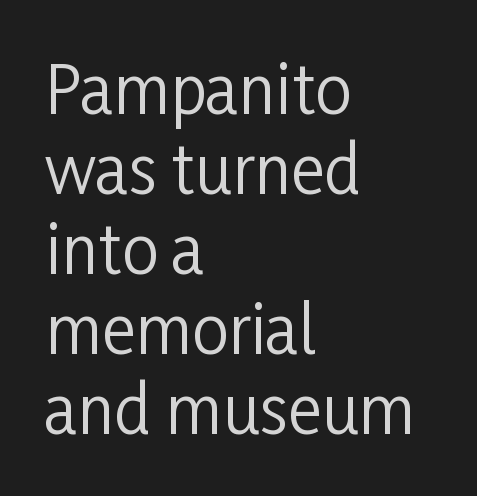
{"serif": "no", "italic": "no", "bold": "no", "weight": "regular", "width": "condensed", "stroke_contrast": "low", "x_height": "medium", "monospaced": "no", "underline": "no", "align": "left", "line_spacing_ratio": 1.23, "letter_spacing": "normal", "letter_spacing_em": 0.0, "glyph_px": 65}
